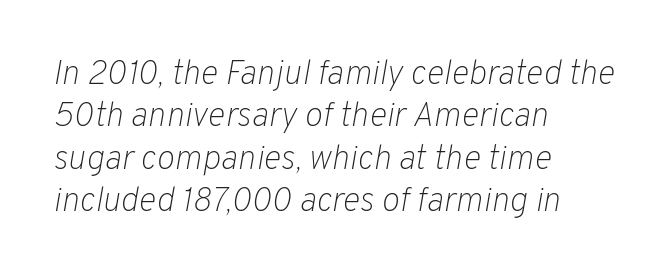
Q: Is the text bold? A: No.
Q: Is the text italic (slanted)? A: Yes, it leans right by about 10 degrees.
Q: Is the text underlined? A: No.
Q: How is the paragraph aligned? A: Left-aligned.
Q: Is the spacing between letters normal or unusually wide? A: Normal.
Q: Is the spacing between lines tight, normal or loose? A: Normal.
Q: Width (condensed, normal, or wide)? A: Normal.
Q: Stroke contrast? A: Low.
Q: x-height? A: Medium.
Q: Monospaced? A: No.
